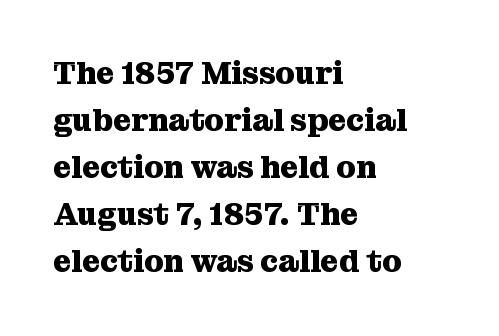
The baseline area is clear. Leading matches the norm, producing a regular column. Is there any slant? The stems are plumb. Serif or sans? Serif — the stroke terminals have little feet. Strokes here are thick enough to call this a true bold.
